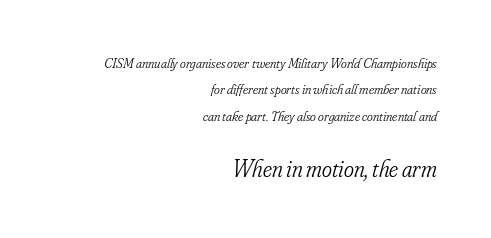
{"italic": "yes", "lean": "right", "slant_degrees": 16, "bold": "no", "underline": "no", "align": "right", "line_spacing_ratio": 1.89, "letter_spacing": "normal", "letter_spacing_em": 0.0, "larger_block": "second", "size_ratio": 1.71, "glyph_px": 24}
